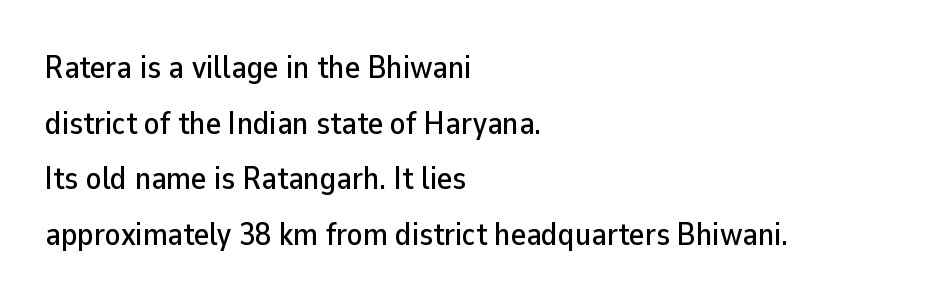
This is sans-serif lettering, the kind often seen on screens and signage. Caption: standard tracking, unaltered. Any mark beneath the type? The region is blank. Layout note: lines flush left. The axis of the letterforms is exactly vertical.
